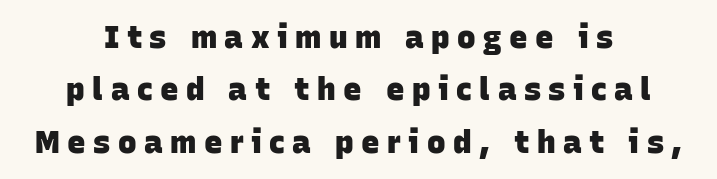
The image shows 31 px heavy sans-serif type; set centered, normal line spacing (1.69x), unusually wide letter spacing (+0.24 em), not underlined; low stroke contrast and a large x-height.
